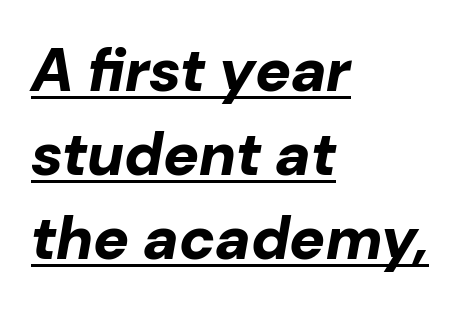
{"italic": "yes", "lean": "right", "slant_degrees": 10, "bold": "yes", "weight": "bold", "width": "normal", "stroke_contrast": "low", "x_height": "medium", "monospaced": "no", "underline": "yes", "align": "left", "line_spacing": "normal", "line_spacing_ratio": 1.4, "letter_spacing": "normal", "letter_spacing_em": 0.0, "glyph_px": 60}
